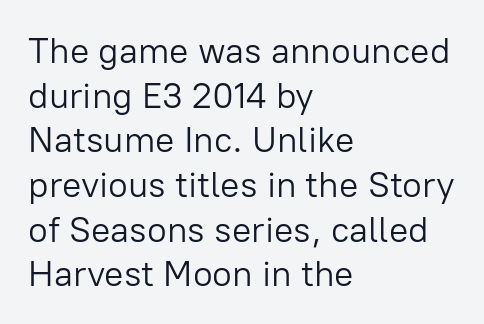
{"serif": "no", "italic": "no", "bold": "no", "weight": "light", "width": "normal", "stroke_contrast": "low", "x_height": "medium", "monospaced": "no", "underline": "no", "align": "left", "line_spacing_ratio": 1.24, "letter_spacing": "normal", "letter_spacing_em": 0.0, "glyph_px": 36}
